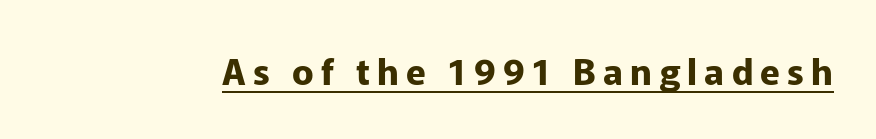
The image shows 36 px bold sans-serif type, upright; set unusually wide letter spacing (+0.2 em), underlined; low stroke contrast and a medium x-height.
